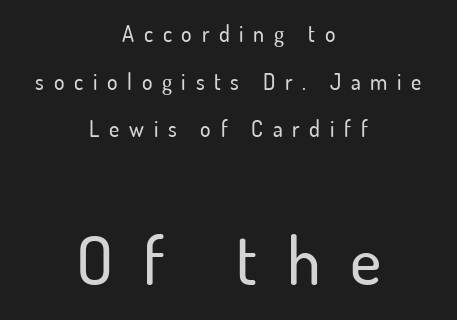
{"serif": "no", "italic": "no", "width": "normal", "stroke_contrast": "low", "x_height": "small", "monospaced": "no", "underline": "no", "align": "center", "line_spacing": "loose", "line_spacing_ratio": 2.17, "letter_spacing": "wide", "letter_spacing_em": 0.44, "larger_block": "second", "size_ratio": 3.05, "glyph_px": 67}
